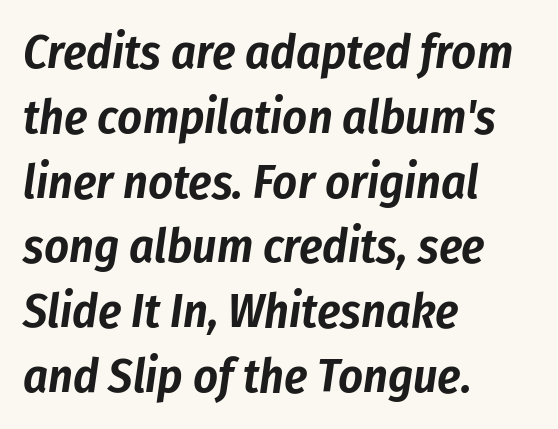
Anything drawn beneath the words? Only blank space. In terms of letterspacing, this is plain default setting. Emphasis-style slanted type is in use. Spacing verdict: proportional, widths tailored to each character. Left-aligned paragraph, ragged on the right.
